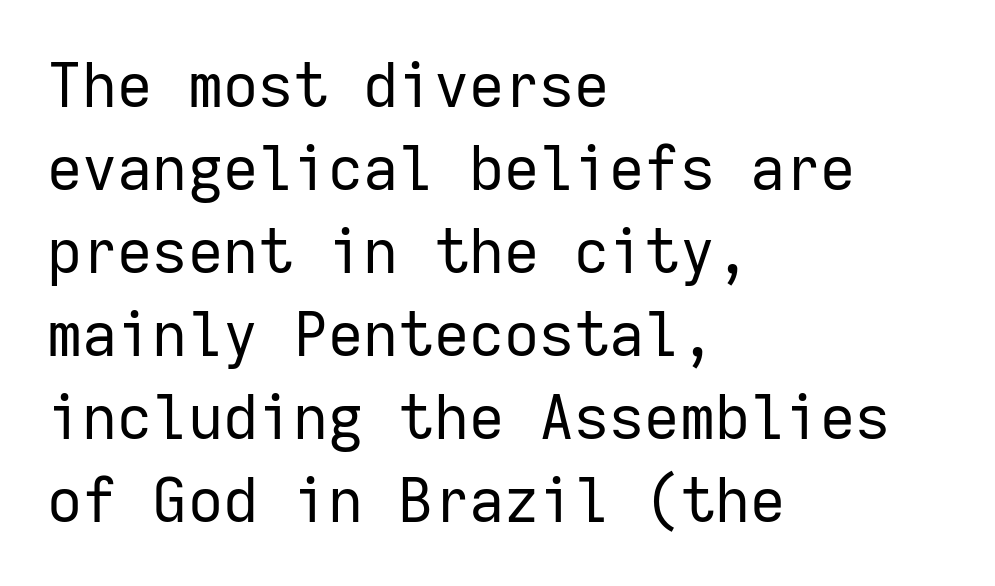
Q: Is the text bold? A: No.
Q: Is the text italic (slanted)? A: No, it is upright.
Q: Is the typeface a serif or a sans-serif typeface? A: Sans-serif.
Q: Is the text underlined? A: No.
Q: How is the paragraph aligned? A: Left-aligned.
Q: Is the spacing between letters normal or unusually wide? A: Normal.
Q: Is the spacing between lines tight, normal or loose? A: Normal.
Q: Width (condensed, normal, or wide)? A: Normal.
Q: Stroke contrast? A: Low.
Q: x-height? A: Medium.
Q: Monospaced? A: Yes.
